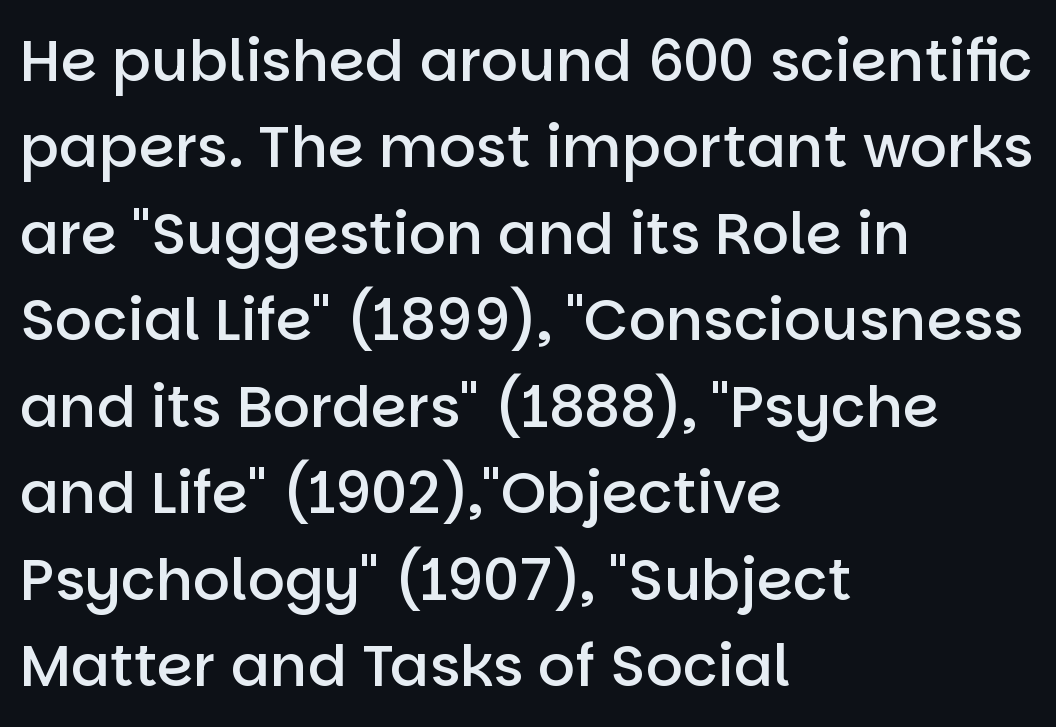
Q: Is the text bold? A: Semi-bold.
Q: Is the text italic (slanted)? A: No, it is upright.
Q: Is the typeface a serif or a sans-serif typeface? A: Sans-serif.
Q: Is the text underlined? A: No.
Q: How is the paragraph aligned? A: Left-aligned.
Q: Is the spacing between letters normal or unusually wide? A: Normal.
Q: Is the spacing between lines tight, normal or loose? A: Normal.
Q: Width (condensed, normal, or wide)? A: Normal.
Q: Stroke contrast? A: Low.
Q: x-height? A: Large.
Q: Monospaced? A: No.
